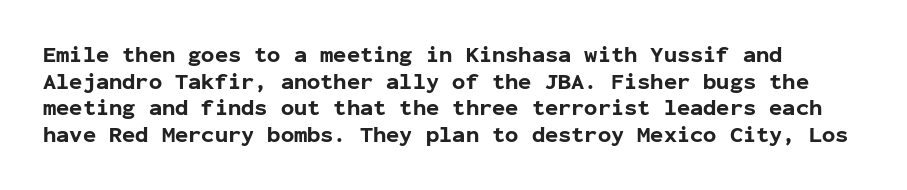
Q: Is the text bold? A: Yes.
Q: Is the text italic (slanted)? A: No, it is upright.
Q: Is the text underlined? A: No.
Q: Is the spacing between letters normal or unusually wide? A: Normal.
